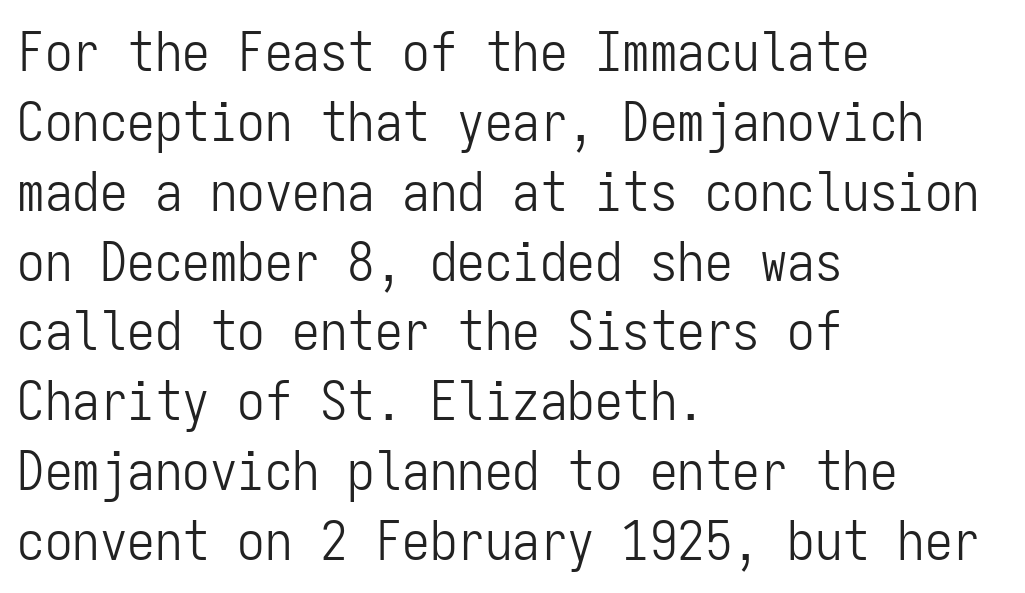
Bare-footed words on every line. Look at the tracking — it's just the regular setting, nothing added. Here the designer chose a console-style face with uniform glyph widths. In terms of leading, this rendering sits right in the middle. Is the type heavy? It reads as light-to-regular instead. Check where the strokes stop: nothing finishes them off — pure sans.
